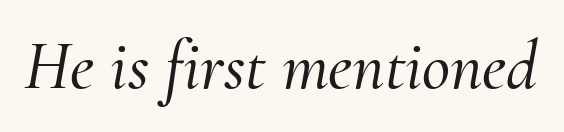
When letters slant like this, we call the style italic. Glance below the letters and you will spot only blank space. The rendering keeps characters at their native spacing. Do the characters align in a grid? No, the font is proportional. The glyphs in this specimen are seriffed.
